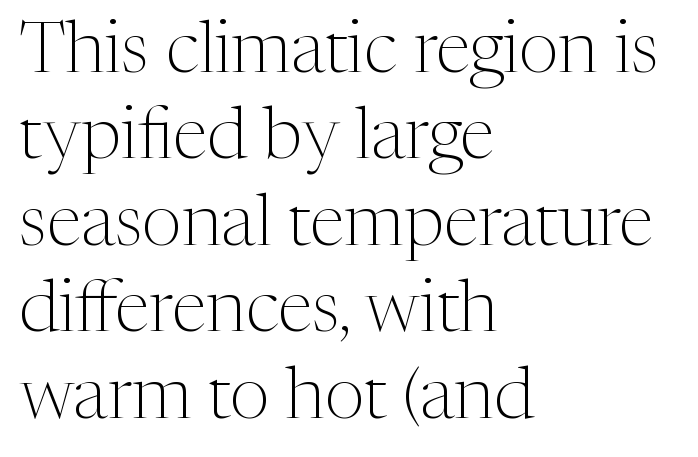
The image shows 72 px light serif type, upright; set left-aligned, line spacing 1.2x, normal letter spacing, not underlined; medium stroke contrast and a medium x-height.
